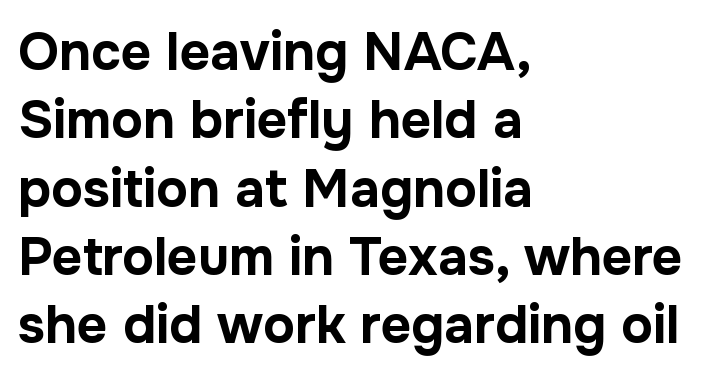
The lines sit at an ordinary, default distance from one another. Looks like regular typesetting: each glyph gets only the width it needs. A typesetter would call this zero additional tracking. Words float on clear page, feet unadorned. Nope, not italic — everything's standing straight.
